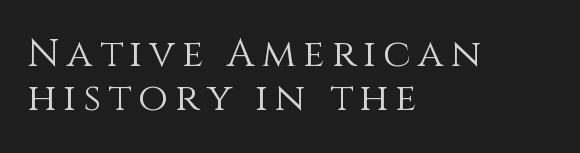
The image shows 39 px light type, upright; set left-aligned, tight line spacing (1.13x), not underlined; medium stroke contrast and a large x-height.
